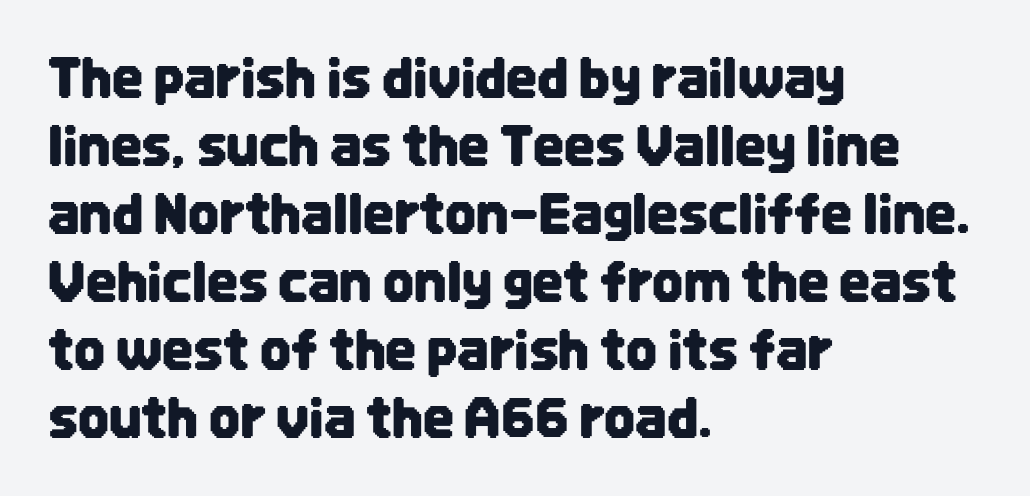
{"serif": "no", "italic": "no", "width": "condensed", "stroke_contrast": "low", "x_height": "large", "monospaced": "no", "underline": "no", "align": "left", "line_spacing": "normal", "line_spacing_ratio": 1.26, "letter_spacing": "normal", "letter_spacing_em": 0.0, "glyph_px": 54}
